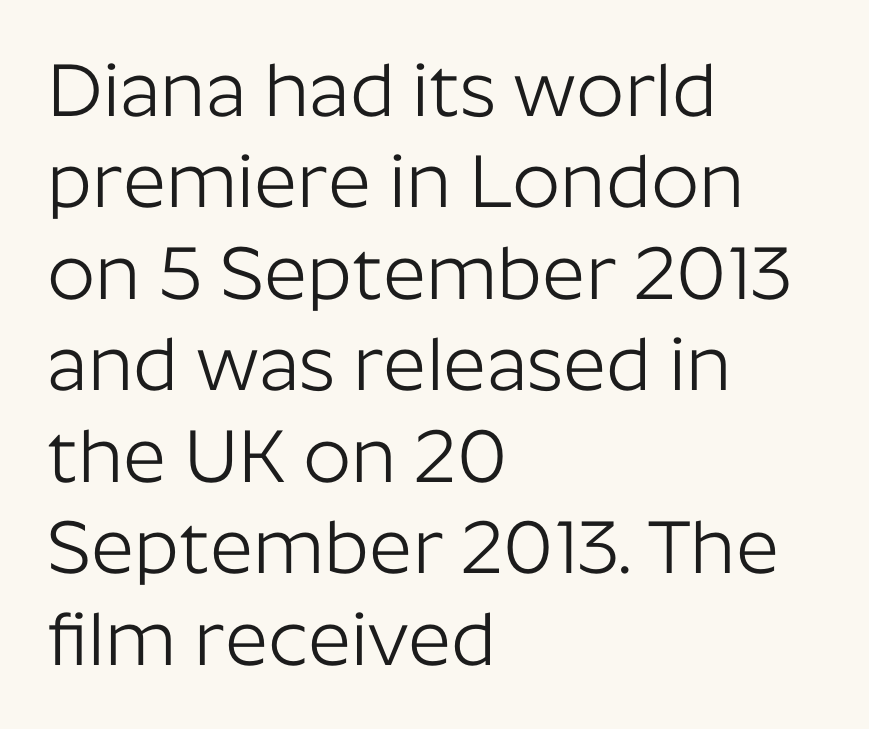
{"serif": "no", "italic": "no", "bold": "no", "weight": "light", "width": "normal", "stroke_contrast": "low", "x_height": "medium", "monospaced": "no", "underline": "no", "align": "left", "line_spacing_ratio": 1.22, "letter_spacing": "normal", "letter_spacing_em": 0.0, "glyph_px": 75}
